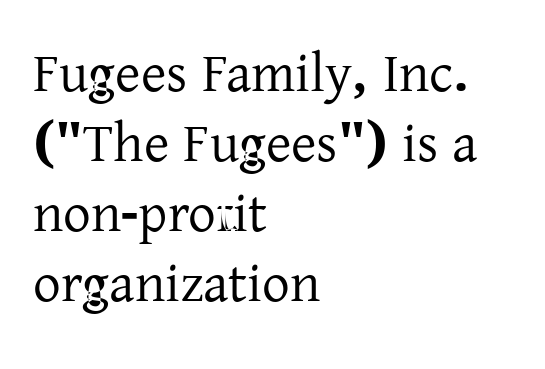
Inter-character spacing is left at the font's built-in metrics. A student would call this left alignment; a typographer would say flush left, rag right. How would I describe the line gaps? Plain and ordinary. Rendered with straight, roman letterforms. Underline: absent.
